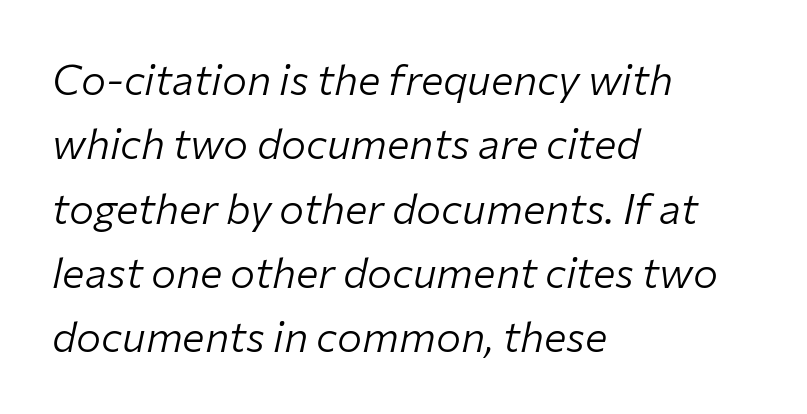
The image shows 42 px light type, italic (leaning right); set left-aligned, normal line spacing (1.53x), normal letter spacing, not underlined; low stroke contrast and a medium x-height.
